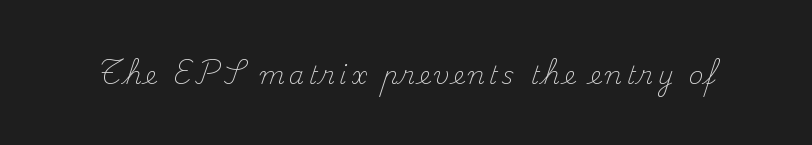
Q: Is the text bold? A: No.
Q: Is the text italic (slanted)? A: Yes.
Q: Is the text underlined? A: No.
